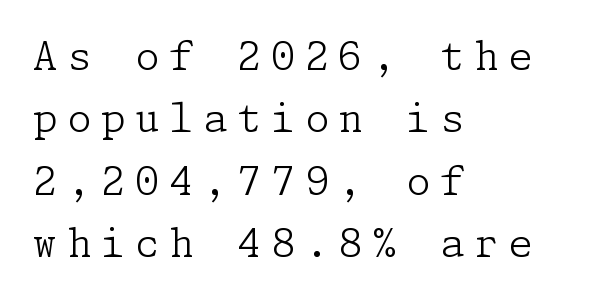
{"serif": "yes", "italic": "no", "bold": "no", "weight": "light", "width": "normal", "stroke_contrast": "low", "x_height": "medium", "underline": "no", "align": "left", "line_spacing": "normal", "line_spacing_ratio": 1.6, "letter_spacing": "wide", "letter_spacing_em": 0.25, "glyph_px": 39}
